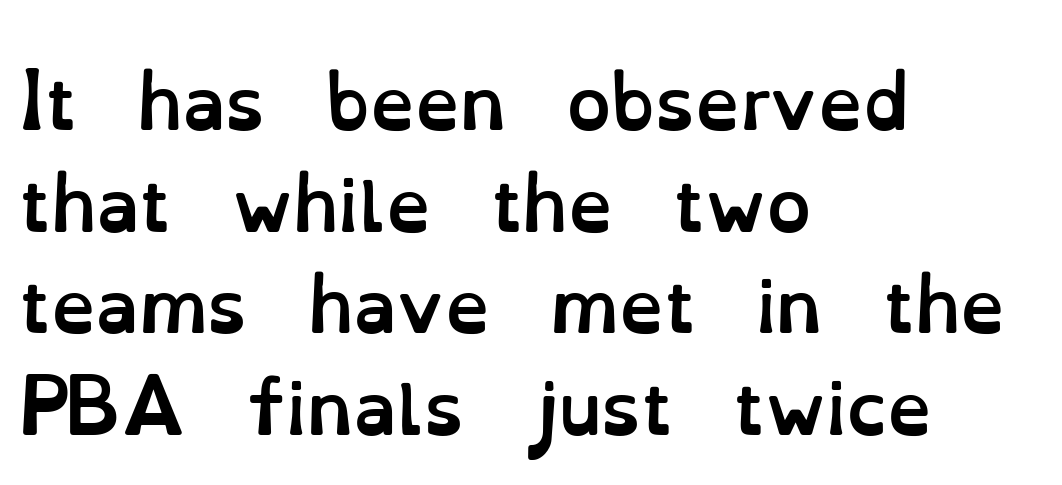
{"italic": "no", "bold": "yes", "weight": "semibold", "width": "normal", "stroke_contrast": "low", "x_height": "small", "monospaced": "no", "underline": "no", "align": "left", "line_spacing": "normal", "line_spacing_ratio": 1.43, "letter_spacing": "normal", "letter_spacing_em": 0.0, "glyph_px": 71}
